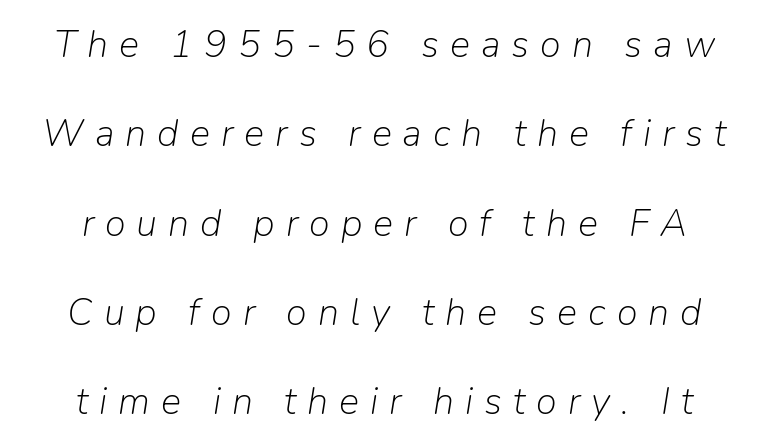
Characters are canted at an angle relative to the baseline's perpendicular. The lines in this sample share a center point and differ in where they start and stop. The rendering uses natural spacing where letterforms have individual widths. The gap between lines stays unmarked. This sample trades compactness for vertical openness between lines.
